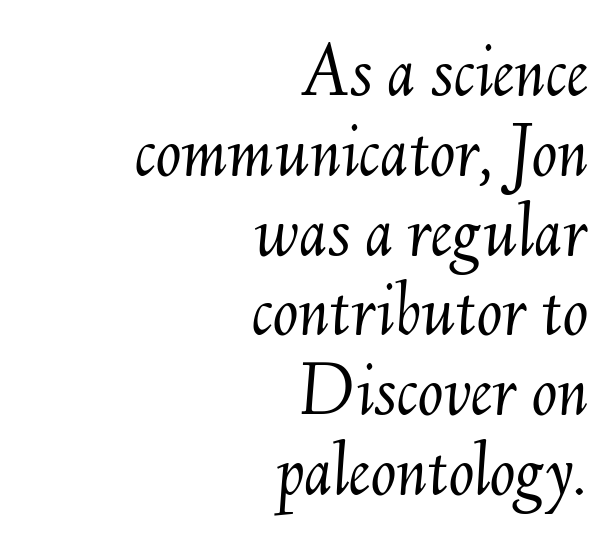
The image shows 76 px light type, italic (leaning right); set right-aligned, tight line spacing (1.05x), normal letter spacing, not underlined; medium stroke contrast and a small x-height.
